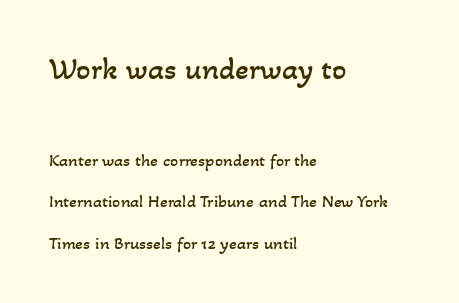
{"bold": "no", "weight": "regular", "width": "normal", "stroke_contrast": "low", "x_height": "small", "monospaced": "no", "underline": "no", "align": "left", "line_spacing": "loose", "line_spacing_ratio": 2.31, "letter_spacing": "normal", "letter_spacing_em": 0.0, "larger_block": "first", "size_ratio": 1.78, "glyph_px": 32}
